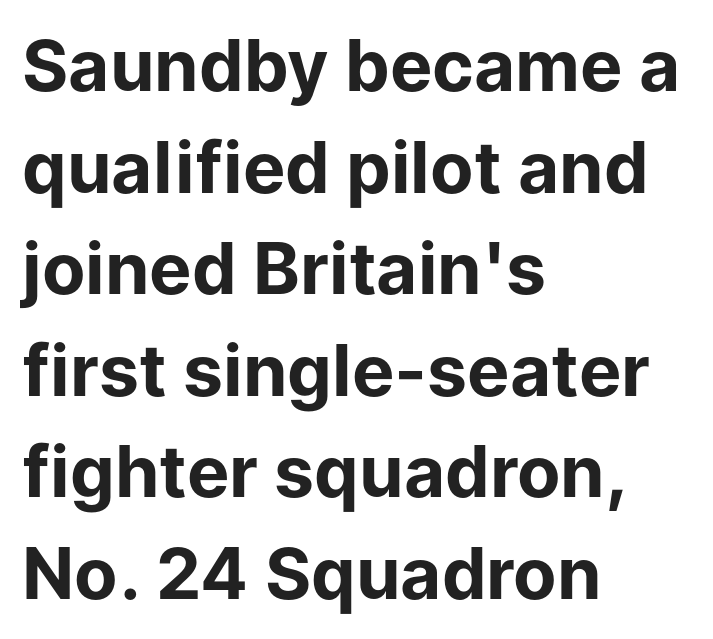
The image shows 71 px bold sans-serif type, upright; set left-aligned, normal line spacing (1.43x), normal letter spacing, not underlined; low stroke contrast and a medium x-height.
